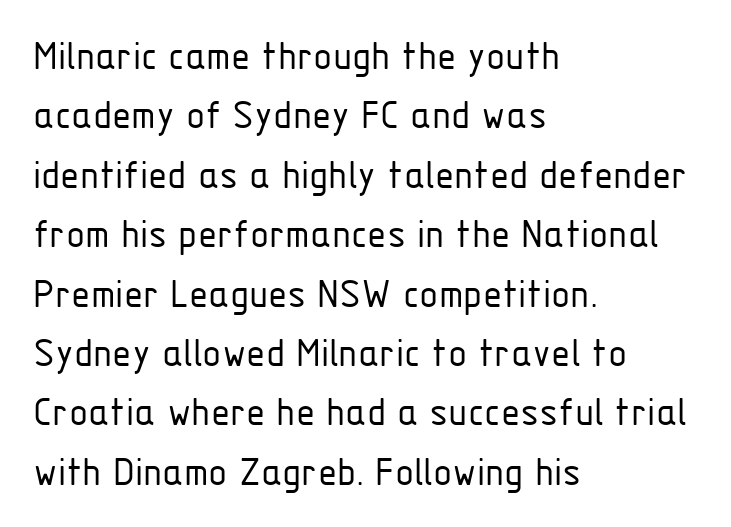
Q: Is the text bold? A: No.
Q: Is the text italic (slanted)? A: No, it is upright.
Q: Is the typeface a serif or a sans-serif typeface? A: Sans-serif.
Q: Is the text underlined? A: No.
Q: How is the paragraph aligned? A: Left-aligned.
Q: Is the spacing between letters normal or unusually wide? A: Normal.
Q: Is the spacing between lines tight, normal or loose? A: Normal.
Q: Width (condensed, normal, or wide)? A: Condensed.
Q: Stroke contrast? A: Low.
Q: x-height? A: Medium.
Q: Monospaced? A: No.
